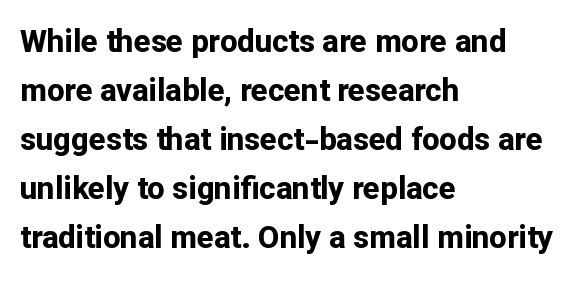
The image shows 31 px bold sans-serif type, upright; set left-aligned, normal line spacing (1.58x), normal letter spacing, not underlined; low stroke contrast and a medium x-height.
